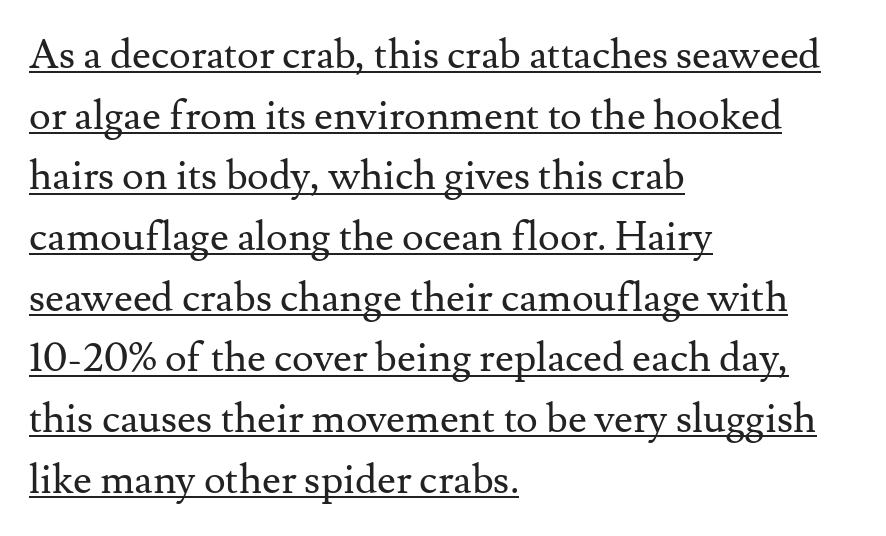
The image shows 41 px regular-weight serif type, upright; set left-aligned, normal line spacing (1.48x), normal letter spacing, underlined; medium stroke contrast and a small x-height.
